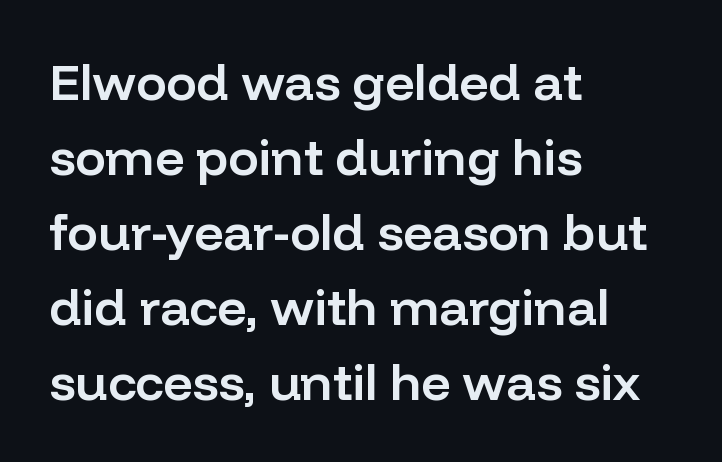
A fair bit of extra ink — the face is semibold, not bold. The passage shown has conventional tracking throughout. These lines are composed in type without serifs. Any mark beneath the type? The region is blank. The lines in this sample share a left origin and differ only in where they stop.
